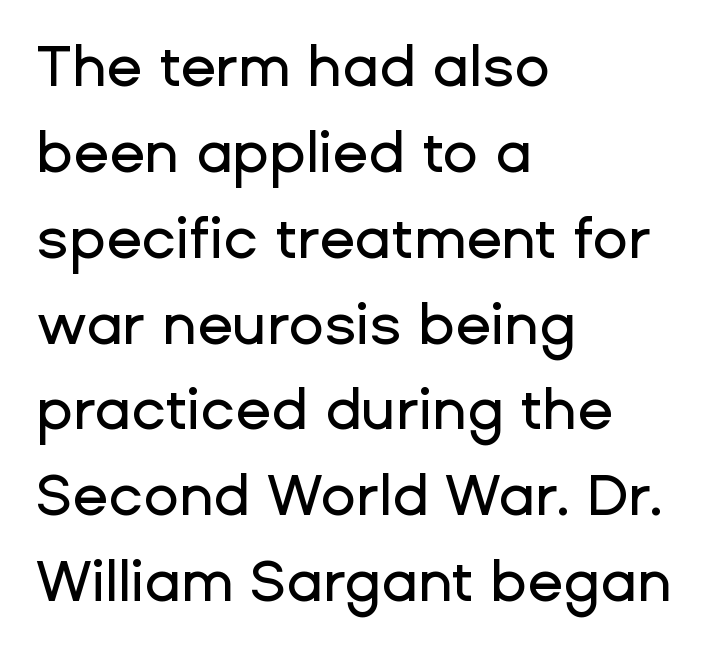
Q: Is the text italic (slanted)? A: No, it is upright.
Q: Is the typeface a serif or a sans-serif typeface? A: Sans-serif.
Q: Is the text underlined? A: No.
Q: How is the paragraph aligned? A: Left-aligned.
Q: Is the spacing between letters normal or unusually wide? A: Normal.
Q: Is the spacing between lines tight, normal or loose? A: Normal.
Q: Width (condensed, normal, or wide)? A: Normal.
Q: Stroke contrast? A: Low.
Q: x-height? A: Medium.
Q: Monospaced? A: No.
